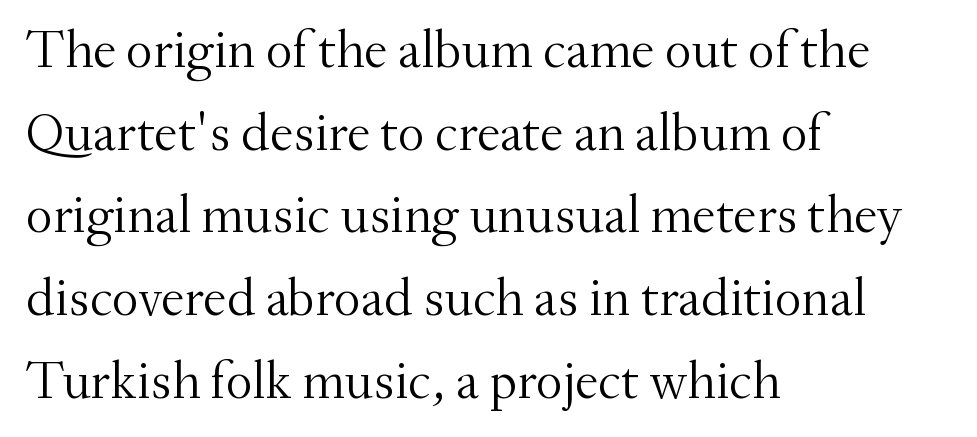
The image shows 53 px light serif type, upright; set left-aligned, normal line spacing (1.56x), normal letter spacing, not underlined; medium stroke contrast and a small x-height.
